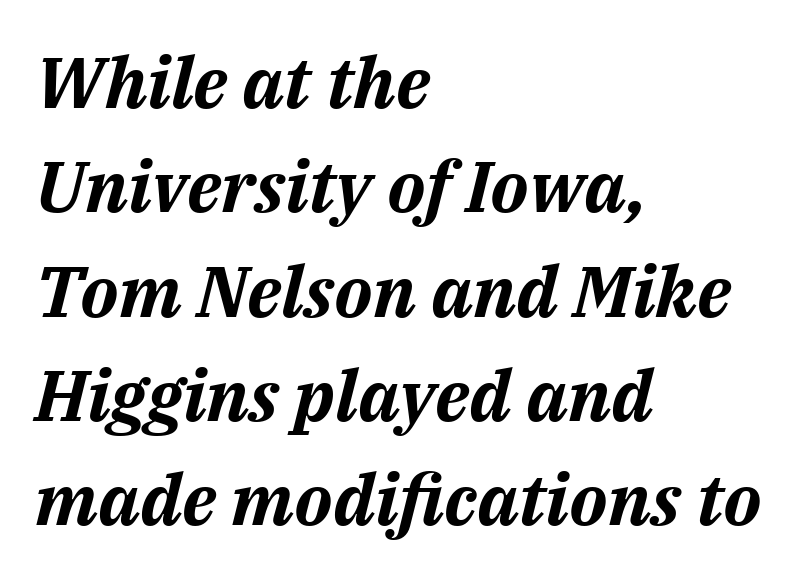
The image shows 71 px bold type, italic (leaning right); set left-aligned, normal line spacing (1.47x), normal letter spacing, not underlined; medium stroke contrast and a medium x-height.
